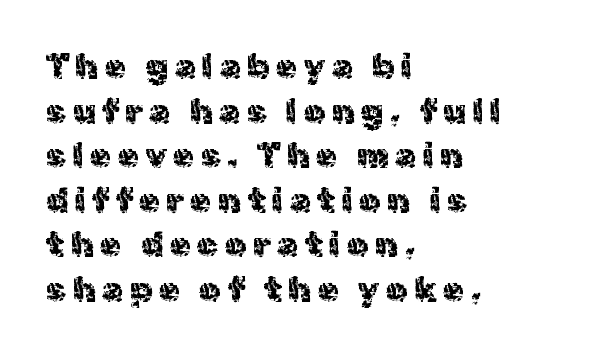
{"serif": "no", "italic": "no", "width": "normal", "x_height": "medium", "monospaced": "no", "underline": "no", "align": "left", "line_spacing": "normal", "line_spacing_ratio": 1.31, "glyph_px": 34}
